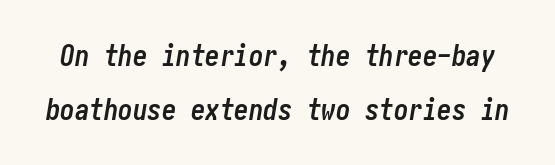
Q: Is the text bold? A: Yes.
Q: Is the text italic (slanted)? A: Yes, it leans right by about 10 degrees.
Q: Is the text underlined? A: No.
Q: Is the spacing between letters normal or unusually wide? A: Normal.
Q: Width (condensed, normal, or wide)? A: Condensed.
Q: Stroke contrast? A: Low.
Q: x-height? A: Medium.
